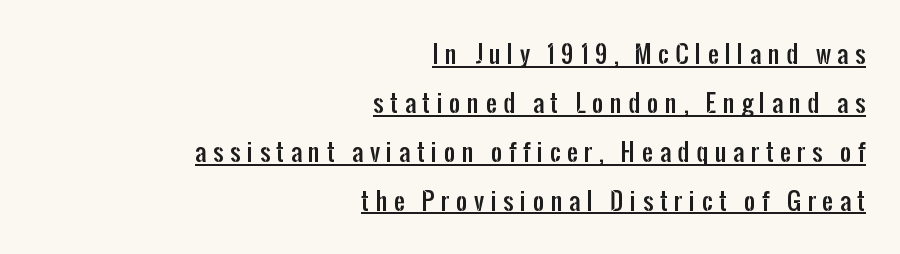
{"italic": "no", "underline": "yes", "align": "right", "line_spacing": "loose", "line_spacing_ratio": 2.04, "letter_spacing": "wide", "letter_spacing_em": 0.28, "glyph_px": 24}
